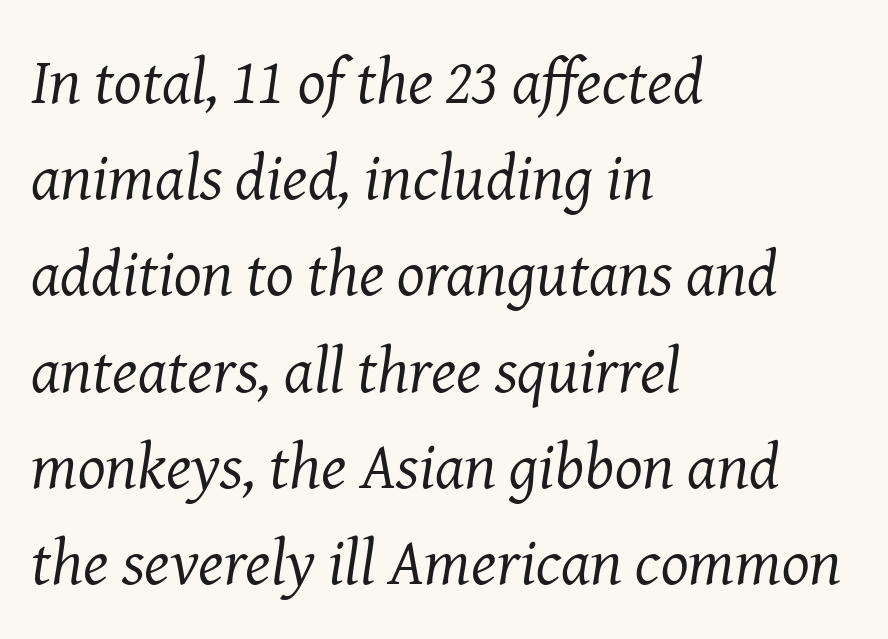
The image shows 65 px regular-weight serif type, italic (leaning right); set left-aligned, normal line spacing (1.48x), normal letter spacing, not underlined; medium stroke contrast and a medium x-height.
